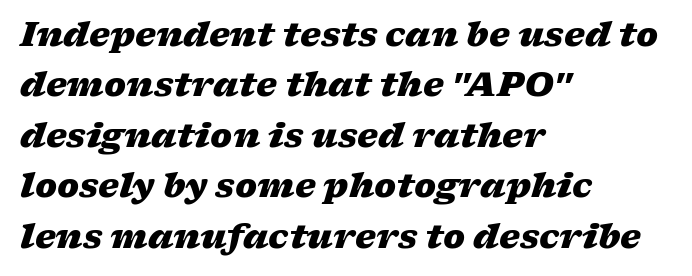
The image shows 33 px heavy, wide type, italic (leaning right); set left-aligned, normal line spacing (1.53x), normal letter spacing, not underlined; low stroke contrast and a medium x-height.
